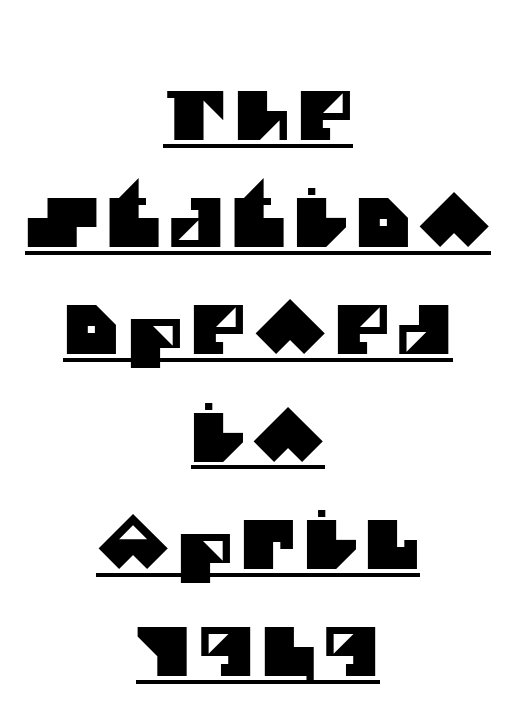
The image shows 67 px sans-serif type; set centered, normal line spacing (1.6x), underlined; medium stroke contrast and a large x-height.
